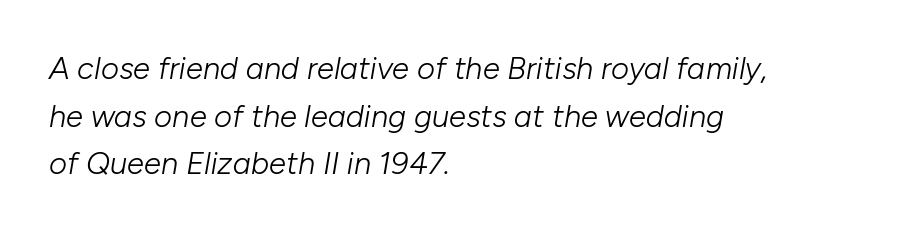
The image shows 31 px light type, italic (leaning right); set left-aligned, normal line spacing (1.54x), normal letter spacing, not underlined; low stroke contrast and a medium x-height.
